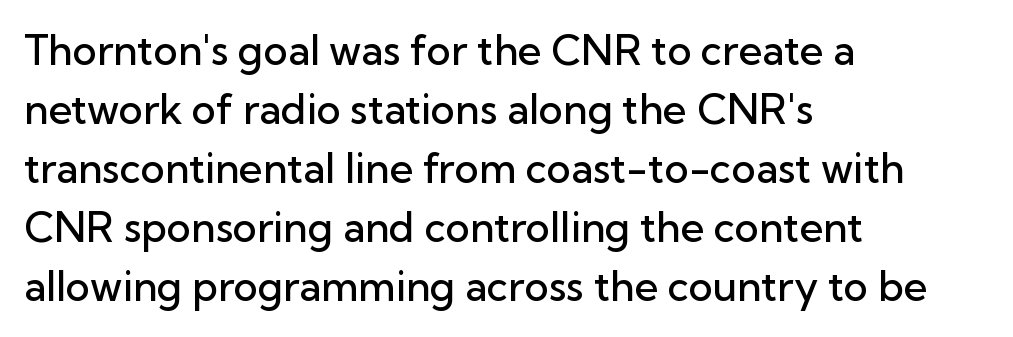
Each row of text sits above clean, open space. Do the characters align in a grid? No, the font is proportional. This is sans-serif lettering, the kind often seen on screens and signage. Regarding leading, the lines here are spaced in the standard way. Layout note: lines flush left. Honestly, the letter spacing is just normal — you wouldn't notice it.
